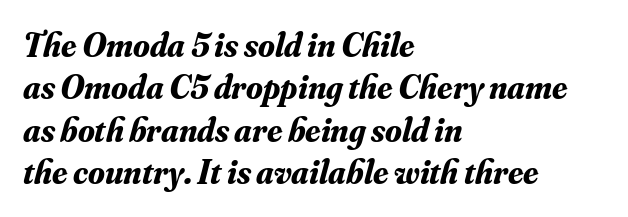
Q: Is the text bold? A: Yes.
Q: Is the text italic (slanted)? A: Yes, it leans right by about 16 degrees.
Q: Is the typeface a serif or a sans-serif typeface? A: Serif.
Q: Is the text underlined? A: No.
Q: How is the paragraph aligned? A: Left-aligned.
Q: Is the spacing between letters normal or unusually wide? A: Normal.
Q: Is the spacing between lines tight, normal or loose? A: Normal.
Q: Width (condensed, normal, or wide)? A: Normal.
Q: Stroke contrast? A: Medium.
Q: x-height? A: Small.
Q: Monospaced? A: No.
